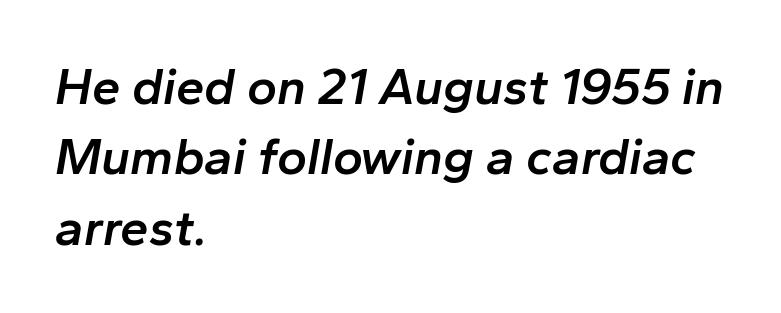
{"italic": "yes", "lean": "right", "slant_degrees": 10, "bold": "semi", "weight": "semibold", "width": "normal", "stroke_contrast": "low", "x_height": "medium", "monospaced": "no", "underline": "no", "align": "left", "line_spacing": "normal", "line_spacing_ratio": 1.38, "letter_spacing": "normal", "letter_spacing_em": 0.0, "glyph_px": 51}
